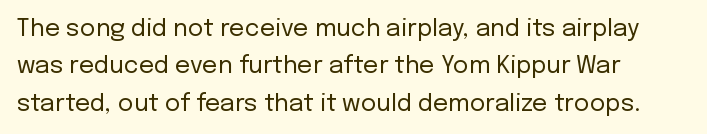
Q: Is the text bold? A: No.
Q: Is the text italic (slanted)? A: No, it is upright.
Q: Is the text underlined? A: No.
Q: How is the paragraph aligned? A: Left-aligned.
Q: Is the spacing between letters normal or unusually wide? A: Normal.
Q: Is the spacing between lines tight, normal or loose? A: Normal.
